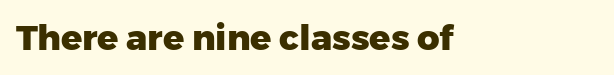
The image shows 35 px heavy sans-serif type, upright; set normal letter spacing, not underlined; low stroke contrast and a medium x-height.
